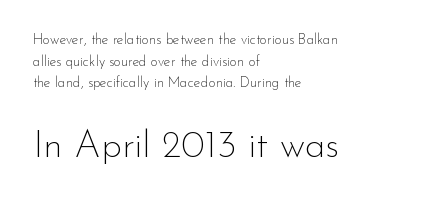
The image shows 38 px thin sans-serif type, upright; set left-aligned, normal line spacing (1.54x), normal letter spacing, not underlined; the second (bottom) block is 2.71x larger; low stroke contrast and a small x-height.
